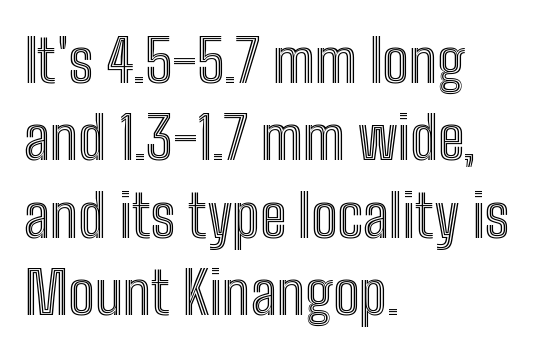
The passage shown is typed in a proportional face where columns would drift. Only glyphs here, with clear space below each row. Default kerning and tracking; the words read as compact shapes. This is the regular roman posture of the typeface. Leading matches the norm, producing a regular column. In CSS terms this would be text-align: left.
